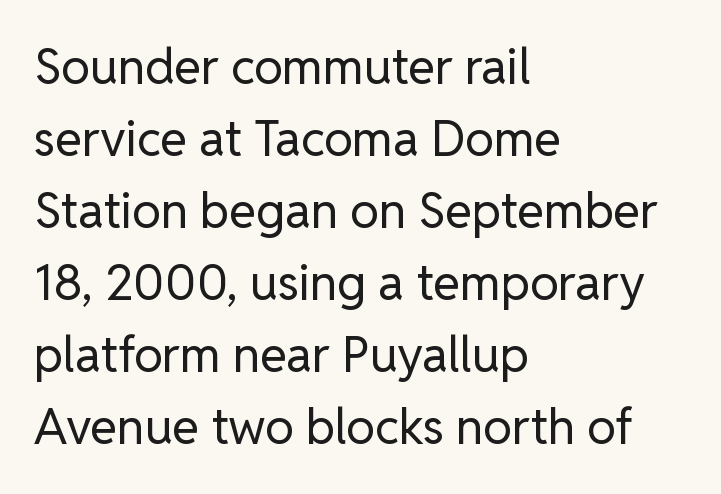
{"serif": "no", "italic": "no", "bold": "no", "weight": "regular", "width": "normal", "stroke_contrast": "low", "x_height": "medium", "monospaced": "no", "underline": "no", "align": "left", "line_spacing": "normal", "line_spacing_ratio": 1.47, "letter_spacing": "normal", "letter_spacing_em": 0.0, "glyph_px": 49}
